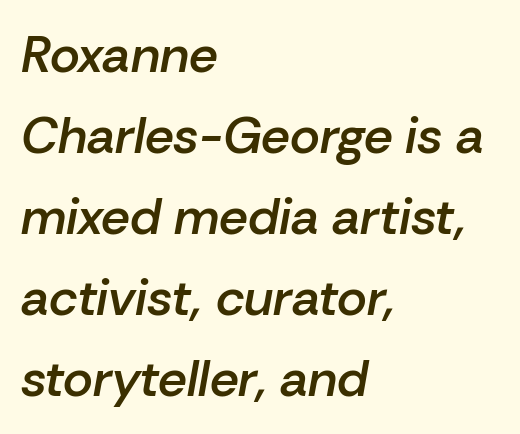
The image shows 51 px semibold type, italic (leaning right); set left-aligned, normal line spacing (1.59x), normal letter spacing, not underlined; low stroke contrast and a medium x-height.
